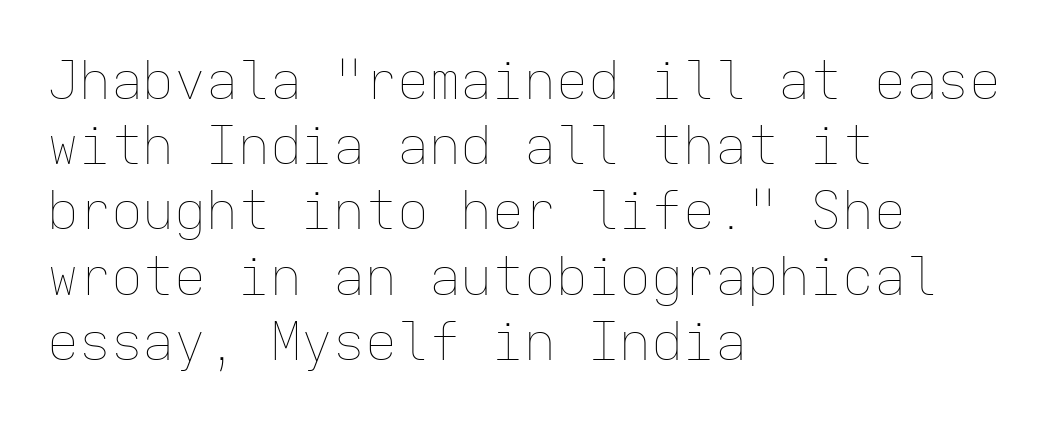
The image shows 53 px thin type, upright, monospaced; set left-aligned, line spacing 1.23x, normal letter spacing, not underlined; low stroke contrast and a medium x-height.
